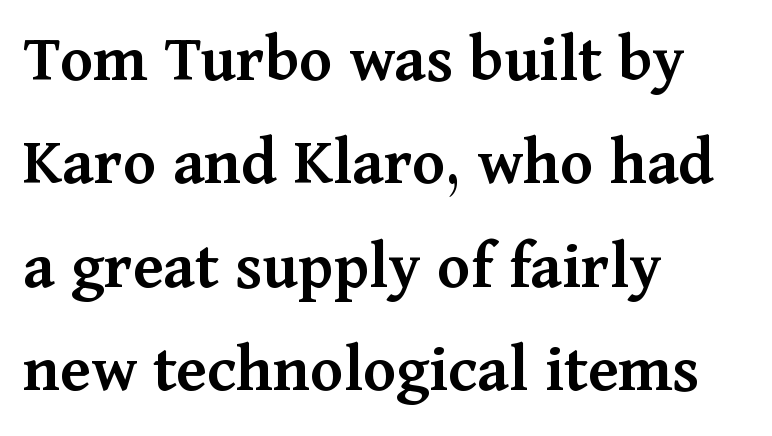
Q: Is the text bold? A: Semi-bold.
Q: Is the text italic (slanted)? A: No, it is upright.
Q: Is the typeface a serif or a sans-serif typeface? A: Serif.
Q: Is the text underlined? A: No.
Q: How is the paragraph aligned? A: Left-aligned.
Q: Is the spacing between letters normal or unusually wide? A: Normal.
Q: Is the spacing between lines tight, normal or loose? A: Normal.
Q: Width (condensed, normal, or wide)? A: Normal.
Q: Stroke contrast? A: Medium.
Q: x-height? A: Medium.
Q: Monospaced? A: No.
